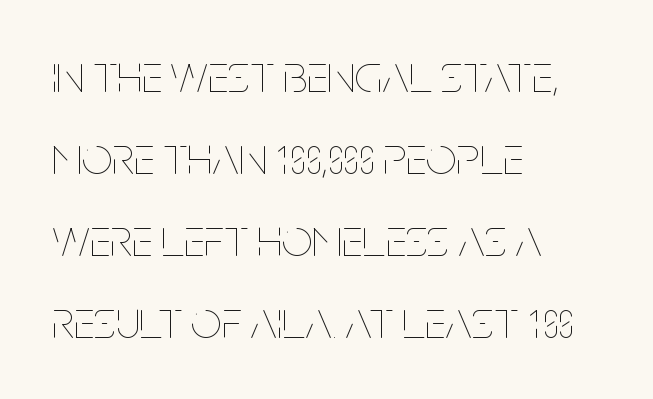
This sample uses an upright cut, with every glyph sitting square on the baseline. Tracking here is standard; glyphs follow each other at the usual distance. This rendering uses left alignment, leaving the right contour irregular. Weight class: somewhere from thin through regular. Looks like regular typesetting: each glyph gets only the width it needs.
